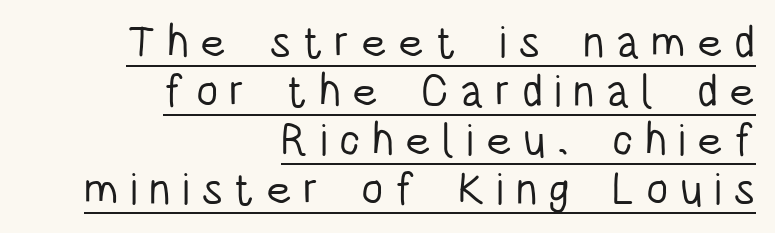
The image shows 45 px light, condensed sans-serif type, upright; set right-aligned, tight line spacing (1.09x), unusually wide letter spacing (+0.25 em), underlined; low stroke contrast and a large x-height.
